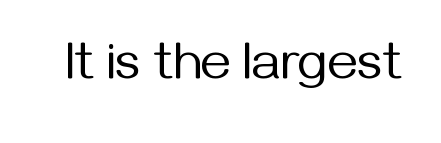
The image shows 53 px regular-weight sans-serif type, upright; set normal letter spacing, not underlined; medium stroke contrast and a medium x-height.
